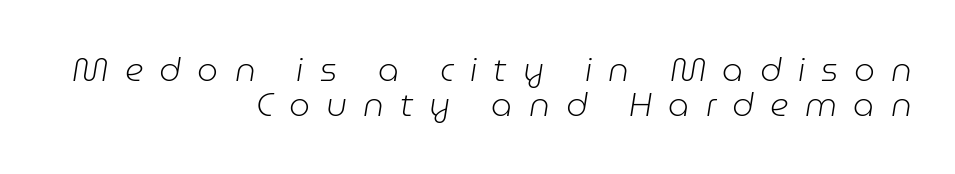
Q: Is the text bold? A: No.
Q: Is the text italic (slanted)? A: Yes, it leans right by about 9 degrees.
Q: Is the text underlined? A: No.
Q: How is the paragraph aligned? A: Right-aligned.
Q: Is the spacing between letters normal or unusually wide? A: Unusually wide.
Q: Is the spacing between lines tight, normal or loose? A: Tight.
Q: Width (condensed, normal, or wide)? A: Normal.
Q: Stroke contrast? A: Low.
Q: x-height? A: Medium.
Q: Monospaced? A: No.
